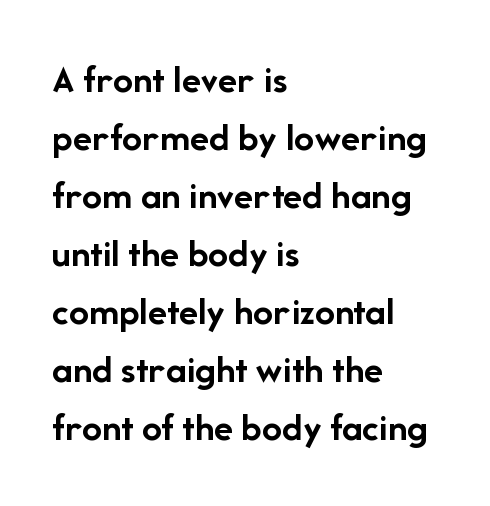
The type sits square on the baseline with zero lean. Classification — sans serif. The typesetter chose a ragged-right arrangement here. Just letters on the line, the space beneath them empty. The vertical gap from one line to the next is medium.
